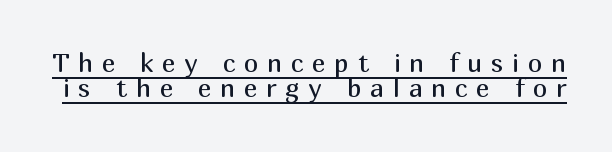
The cut favours lightness, reaching ordinary text weight at its darkest. Regarding leading, the lines here are crowded together. The letters stand upright; this is a roman face. Short note: letters widely spaced. The string is rendered with underlining switched on.
